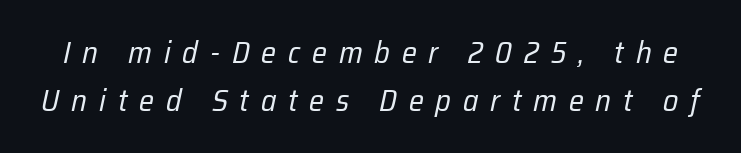
{"italic": "yes", "lean": "right", "slant_degrees": 12, "bold": "no", "weight": "regular", "width": "condensed", "stroke_contrast": "low", "x_height": "medium", "monospaced": "no", "underline": "no", "line_spacing": "normal", "line_spacing_ratio": 1.55, "letter_spacing": "wide", "letter_spacing_em": 0.38, "glyph_px": 31}
